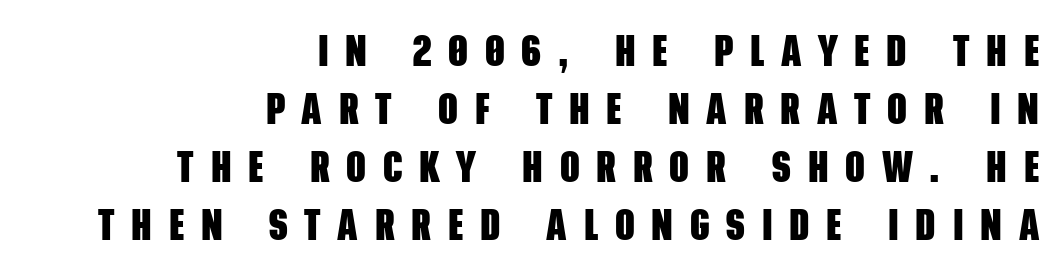
Q: Is the text bold? A: Yes.
Q: Is the typeface a serif or a sans-serif typeface? A: Sans-serif.
Q: Is the text underlined? A: No.
Q: How is the paragraph aligned? A: Right-aligned.
Q: Is the spacing between letters normal or unusually wide? A: Unusually wide.
Q: Is the spacing between lines tight, normal or loose? A: Normal.
Q: Width (condensed, normal, or wide)? A: Condensed.
Q: Stroke contrast? A: Low.
Q: x-height? A: Large.
Q: Monospaced? A: No.
